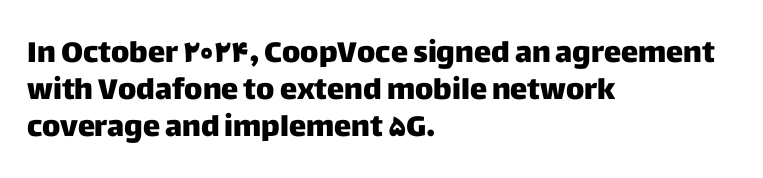
The image shows 29 px sans-serif type, upright; set left-aligned, normal line spacing (1.27x), normal letter spacing, not underlined; low stroke contrast and a large x-height.
